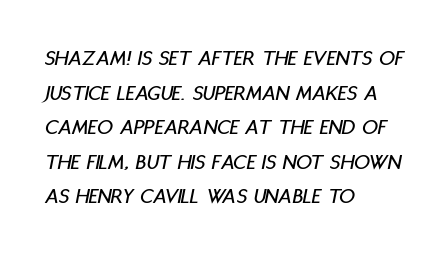
{"italic": "yes", "lean": "right", "slant_degrees": 11, "underline": "no", "align": "left", "line_spacing": "normal", "line_spacing_ratio": 1.57, "letter_spacing": "normal", "letter_spacing_em": 0.0, "glyph_px": 22}
